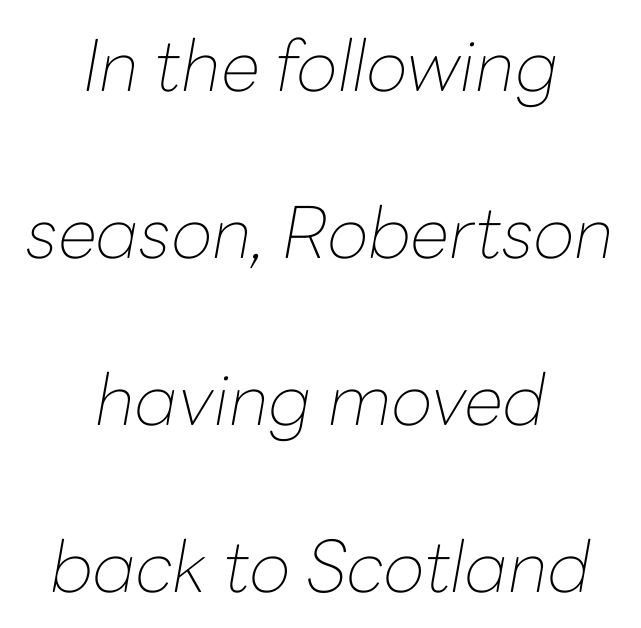
Unmarked baselines from the first word to the last. Proportional: the letters do not fall into vertical columns. Leading is clearly above the norm, producing a sparse column. Quick note: italic. Stem width sits at or under what a default text font uses. The rendering keeps characters at their native spacing.
